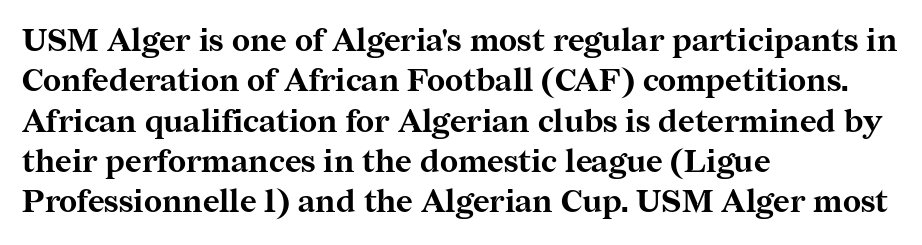
Type style note: has serifs. In CSS terms this would be text-align: left. Tracking value appears to be zero — textbook default spacing. Letters rest on an invisible, unmarked baseline.
